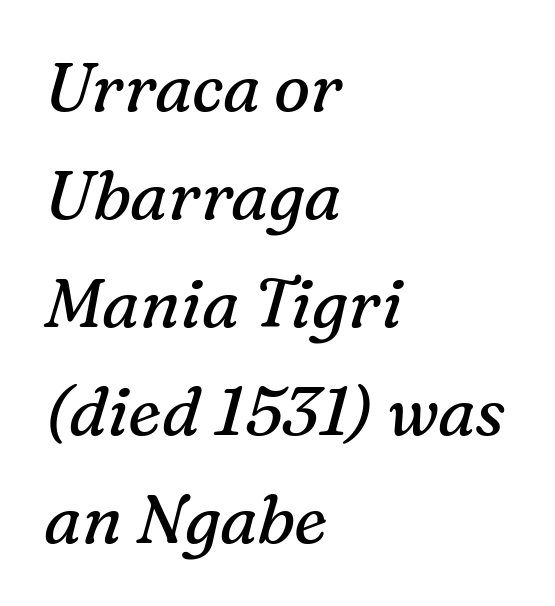
{"serif": "yes", "italic": "yes", "lean": "right", "slant_degrees": 16, "bold": "no", "weight": "regular", "width": "normal", "stroke_contrast": "medium", "x_height": "medium", "monospaced": "no", "underline": "no", "align": "left", "line_spacing": "normal", "line_spacing_ratio": 1.59, "letter_spacing": "normal", "letter_spacing_em": 0.0, "glyph_px": 68}
